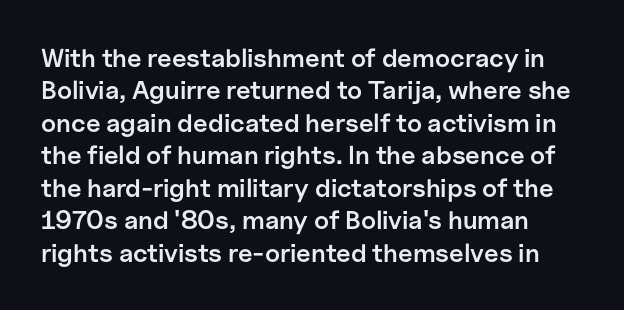
The image shows 26 px text type, upright; set normal line spacing (1.25x), normal letter spacing, not underlined.
